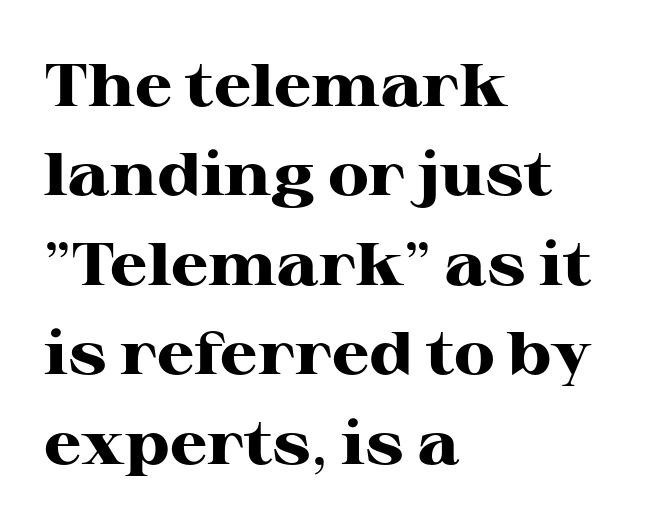
Only glyphs here, with clear space below each row. There is no visible air inserted between adjacent glyphs. The characters look thick and weighty, a clear bold. Old-style or modern, the face here clearly has serifs. Looks like regular typesetting: each glyph gets only the width it needs. These lines are set flush left with a ragged right edge.
